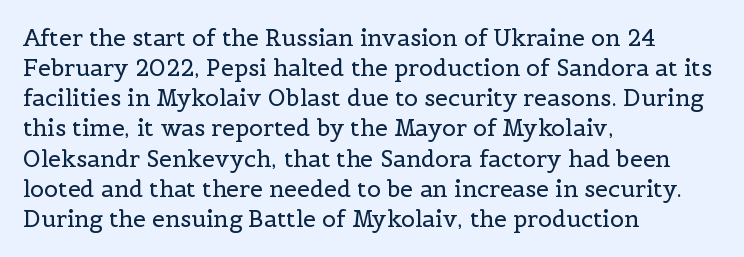
Teacher's note: observe the even left margin — that is flush-left alignment. Does extra space separate the letters? No, they use regular spacing. In terms of posture, this sample is upright. The glyphs are unaccompanied by any horizontal stroke below them. The lines sit at an ordinary, default distance from one another.
